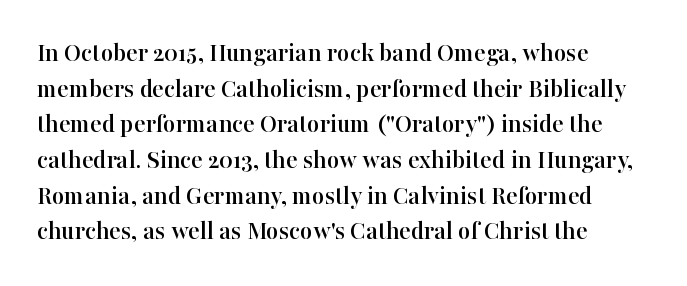
Q: Is the text italic (slanted)? A: No, it is upright.
Q: Is the text underlined? A: No.
Q: How is the paragraph aligned? A: Left-aligned.
Q: Is the spacing between letters normal or unusually wide? A: Normal.
Q: Is the spacing between lines tight, normal or loose? A: Normal.
